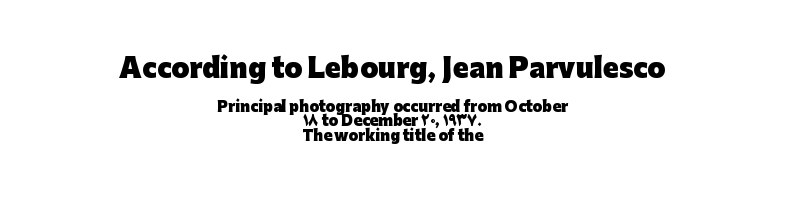
Plenty of ink on the page — the face is bold. The rendering uses a small line-height, squeezing the rows. The axis of the letterforms is exactly vertical. The designer gave the opening block more size than the closing block. The space directly below the letters is spotless.
